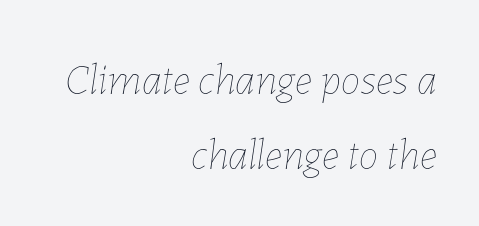
Look at the tracking — it's just the regular setting, nothing added. Short and long lines alike share a common ending point at right. One glance says typical: line gaps are just what's usual. Is this a fixed-width face? No — the glyphs have proportional, varying widths. The string is rendered with underlining switched off.
